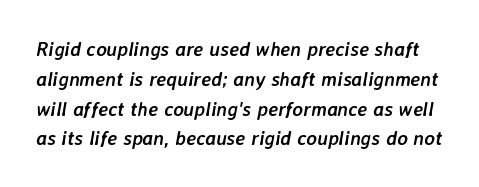
{"italic": "yes", "lean": "right", "slant_degrees": 7, "bold": "yes", "underline": "no", "line_spacing": "normal", "line_spacing_ratio": 1.49, "letter_spacing": "normal", "letter_spacing_em": 0.0, "glyph_px": 20}
